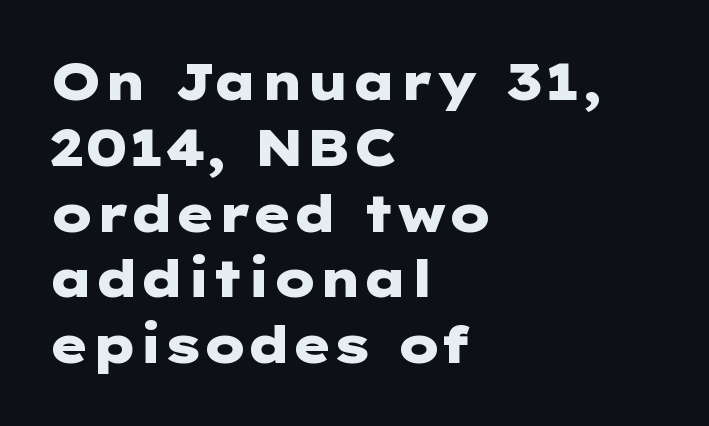
Q: Is the text bold? A: Yes.
Q: Is the text italic (slanted)? A: No, it is upright.
Q: Is the typeface a serif or a sans-serif typeface? A: Sans-serif.
Q: Is the text underlined? A: No.
Q: How is the paragraph aligned? A: Left-aligned.
Q: Is the spacing between letters normal or unusually wide? A: Normal.
Q: Is the spacing between lines tight, normal or loose? A: Normal.
Q: Width (condensed, normal, or wide)? A: Wide.
Q: Stroke contrast? A: Low.
Q: x-height? A: Medium.
